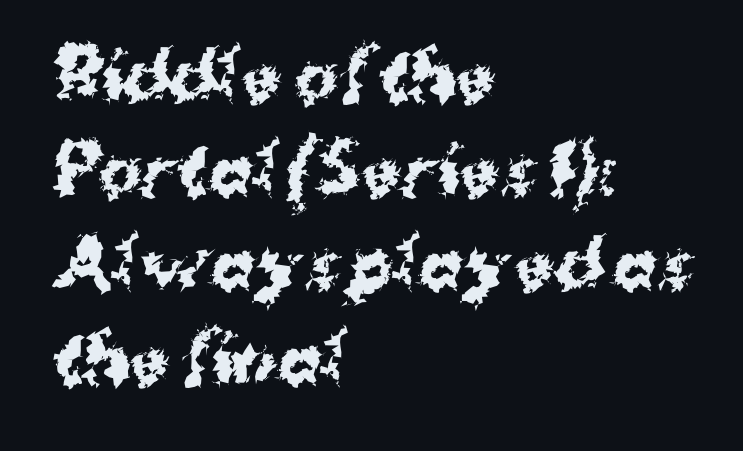
Regarding leading, the lines here are spaced in the standard way. The lines are quadded left. The rendering shows plain stroke endings on the letterforms — a sans-serif design. This sample uses plain, unmodified letter spacing. Stroke thickness is high; the sample reads as a true bold.
